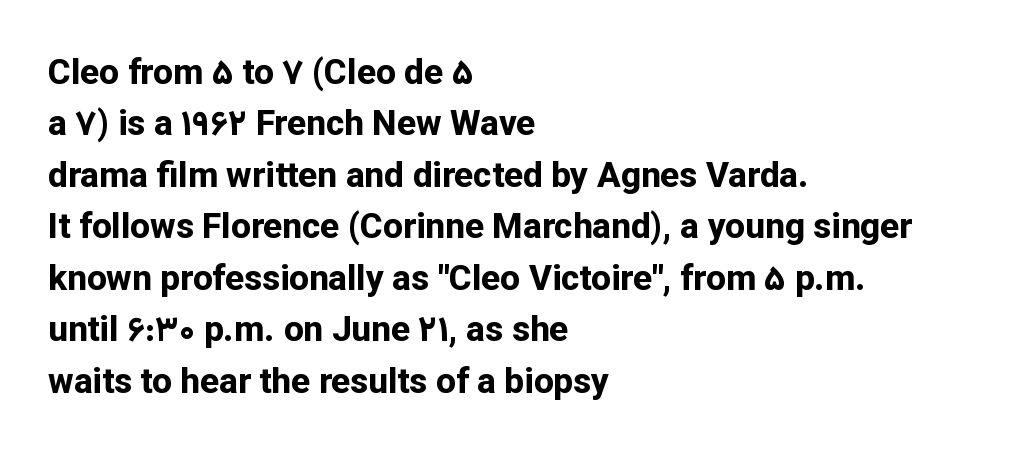
{"serif": "no", "italic": "no", "bold": "yes", "weight": "bold", "width": "normal", "stroke_contrast": "low", "x_height": "medium", "monospaced": "no", "underline": "no", "align": "left", "line_spacing": "normal", "line_spacing_ratio": 1.47, "letter_spacing": "normal", "letter_spacing_em": 0.0, "glyph_px": 35}
